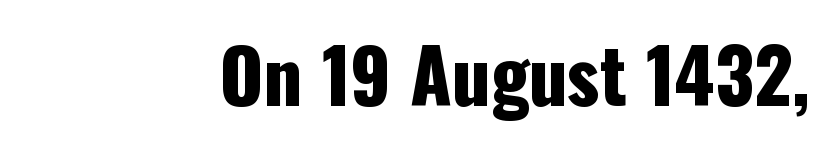
Q: Is the text italic (slanted)? A: No, it is upright.
Q: Is the typeface a serif or a sans-serif typeface? A: Sans-serif.
Q: Is the text underlined? A: No.
Q: How is the paragraph aligned? A: Right-aligned.
Q: Is the spacing between letters normal or unusually wide? A: Normal.
Q: Width (condensed, normal, or wide)? A: Condensed.
Q: Stroke contrast? A: Low.
Q: x-height? A: Medium.
Q: Monospaced? A: No.
